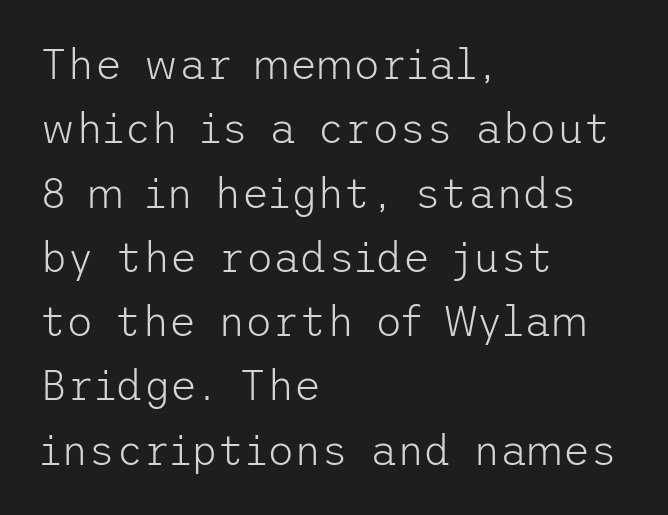
Q: Is the text bold? A: No.
Q: Is the text italic (slanted)? A: No, it is upright.
Q: Is the typeface a serif or a sans-serif typeface? A: Sans-serif.
Q: Is the text underlined? A: No.
Q: How is the paragraph aligned? A: Left-aligned.
Q: Is the spacing between letters normal or unusually wide? A: Normal.
Q: Is the spacing between lines tight, normal or loose? A: Normal.
Q: Width (condensed, normal, or wide)? A: Normal.
Q: Stroke contrast? A: Low.
Q: x-height? A: Medium.
